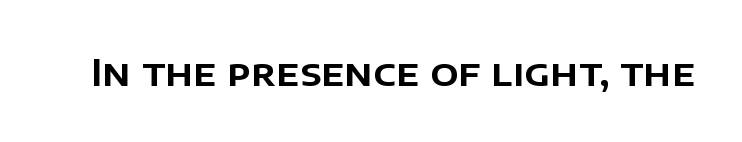
Rule under the text: the space is simply empty. Notice how the stems are strictly vertical — no italics here. The letters advance in unequal steps, a hallmark of proportional type. Nothing sits at the stroke ends, so this counts as sans-serif. Look at the tracking — it's just the regular setting, nothing added.
